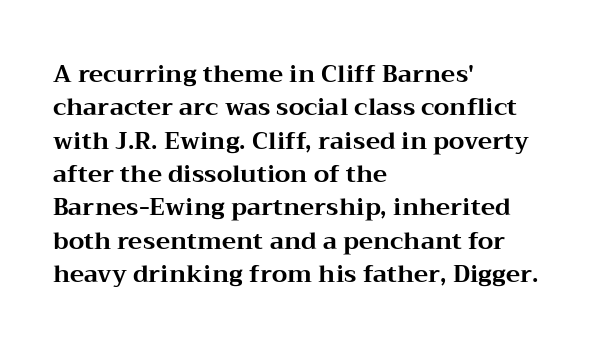
You can tell it's not italic because the verticals are truly vertical. Descender tails drop into unmarked territory. Baseline-to-baseline distance is the conventional proportion of letter height. Nobody touched the tracking dial on this one. Thick stems and heavy bowls — unmistakably bold. One-word summary of the alignment: left.
